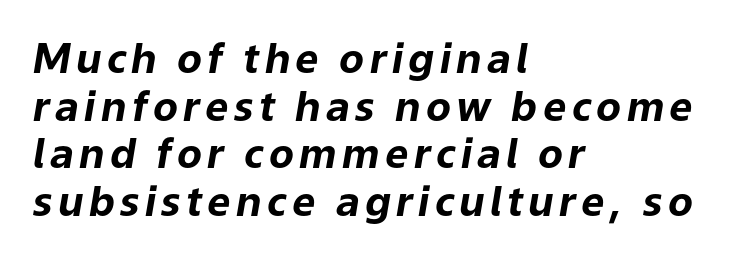
Q: Is the text bold? A: Yes.
Q: Is the text italic (slanted)? A: Yes, it leans right by about 9 degrees.
Q: Is the text underlined? A: No.
Q: How is the paragraph aligned? A: Left-aligned.
Q: Width (condensed, normal, or wide)? A: Normal.
Q: Stroke contrast? A: Low.
Q: x-height? A: Medium.
Q: Monospaced? A: No.
